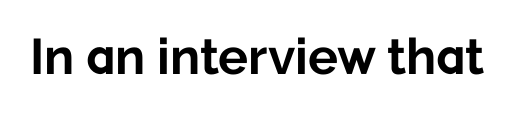
The image shows 50 px bold sans-serif type, upright; set normal letter spacing, not underlined; low stroke contrast and a medium x-height.
